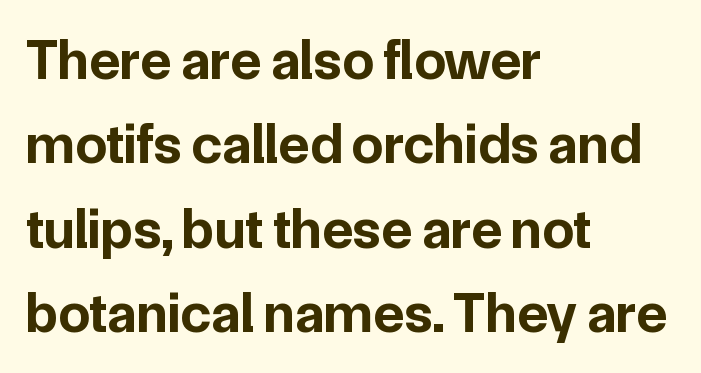
The characters display no serif detailing; their extremities are plain. Each row of text sits above clean, open space. Looks like regular typesetting: each glyph gets only the width it needs. Short note: letters normally spaced.
